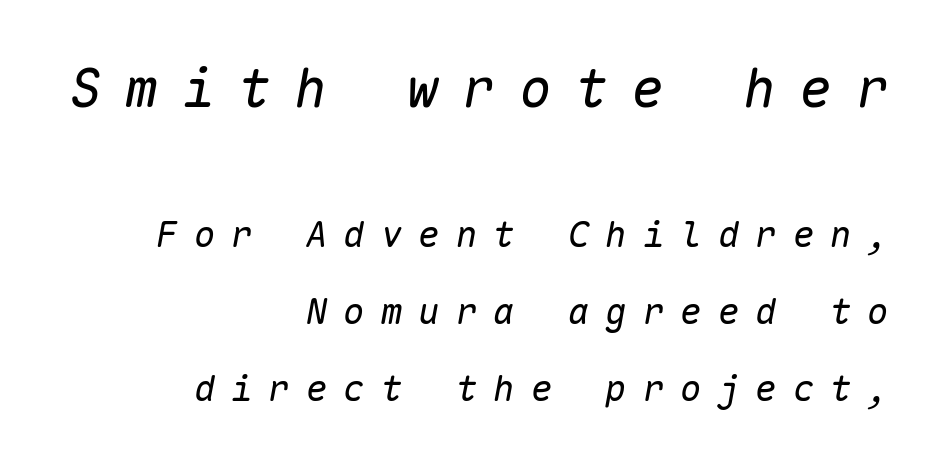
The image shows 54 px regular-weight type, italic (leaning right), monospaced; set right-aligned, loose line spacing (2.14x), unusually wide letter spacing (+0.44 em), not underlined; the first (top) block is 1.5x larger; low stroke contrast and a medium x-height.
